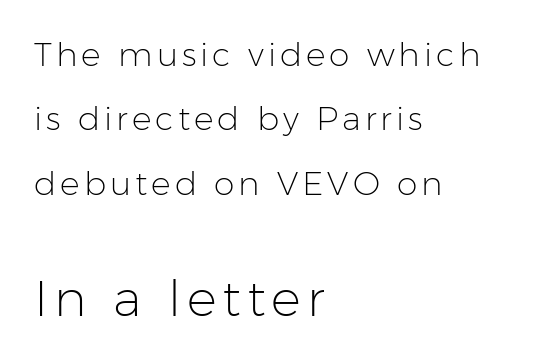
Q: Is the text bold? A: No.
Q: Is the text italic (slanted)? A: No, it is upright.
Q: Is the typeface a serif or a sans-serif typeface? A: Sans-serif.
Q: Is the text underlined? A: No.
Q: How is the paragraph aligned? A: Left-aligned.
Q: Is the spacing between lines tight, normal or loose? A: Loose.
Q: Which block of text is set in a larger size, the first (top) or the second (bottom)? A: The second (bottom) one.
Q: Width (condensed, normal, or wide)? A: Normal.
Q: Stroke contrast? A: Low.
Q: x-height? A: Medium.
Q: Monospaced? A: No.
